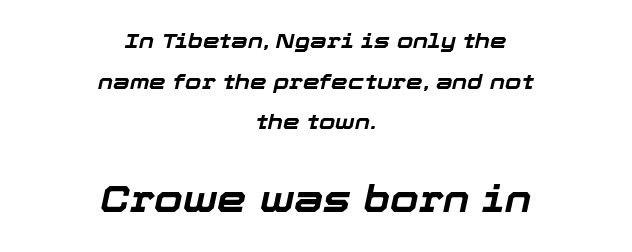
Q: Is the text bold? A: Yes.
Q: Is the text italic (slanted)? A: Yes, it leans right by about 12 degrees.
Q: Is the text underlined? A: No.
Q: How is the paragraph aligned? A: Centered.
Q: Is the spacing between letters normal or unusually wide? A: Normal.
Q: Is the spacing between lines tight, normal or loose? A: Loose.
Q: Which block of text is set in a larger size, the first (top) or the second (bottom)? A: The second (bottom) one.
Q: Width (condensed, normal, or wide)? A: Normal.
Q: Stroke contrast? A: Low.
Q: x-height? A: Medium.
Q: Monospaced? A: No.
